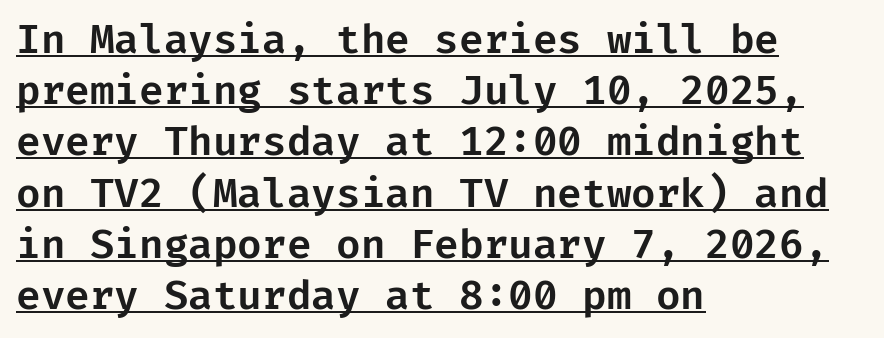
The image shows 40 px sans-serif type, upright; set left-aligned, normal line spacing (1.28x), normal letter spacing, underlined; low stroke contrast and a medium x-height.
